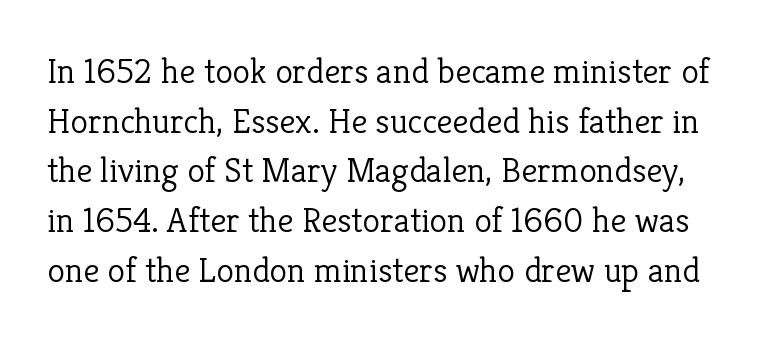
Spacing verdict: proportional, widths tailored to each character. The strip under each line holds only bare page. The face used here is seriffed, in the tradition of book romans. Reading down the column, the eye jumps a familiar distance to each next line.
